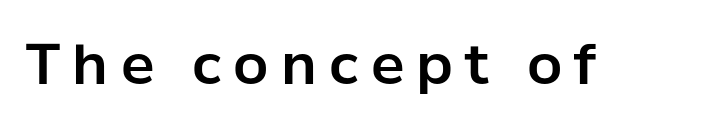
Q: Is the text italic (slanted)? A: No, it is upright.
Q: Is the typeface a serif or a sans-serif typeface? A: Sans-serif.
Q: Is the text underlined? A: No.
Q: Is the spacing between letters normal or unusually wide? A: Unusually wide.
Q: Width (condensed, normal, or wide)? A: Normal.
Q: Stroke contrast? A: Low.
Q: x-height? A: Medium.
Q: Monospaced? A: No.
